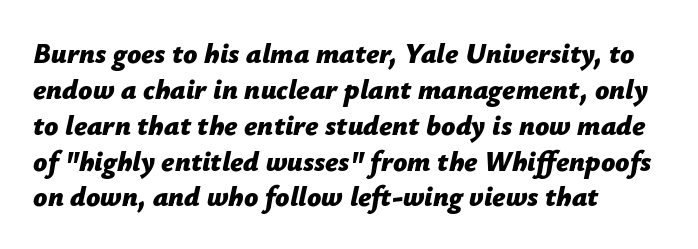
A classic flush-left, rag-right setting is used for this passage. Varying glyph widths throughout — classic text-font behaviour. Caption: standard tracking, unaltered. In terms of weight, the rendering is a true, heavy bold.
